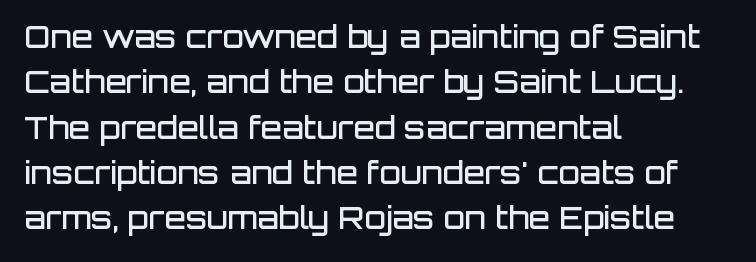
Q: Is the text bold? A: Semi-bold.
Q: Is the text italic (slanted)? A: No, it is upright.
Q: Is the typeface a serif or a sans-serif typeface? A: Sans-serif.
Q: Is the text underlined? A: No.
Q: How is the paragraph aligned? A: Left-aligned.
Q: Is the spacing between letters normal or unusually wide? A: Normal.
Q: Is the spacing between lines tight, normal or loose? A: Normal.
Q: Width (condensed, normal, or wide)? A: Normal.
Q: Stroke contrast? A: Low.
Q: x-height? A: Large.
Q: Monospaced? A: No.
